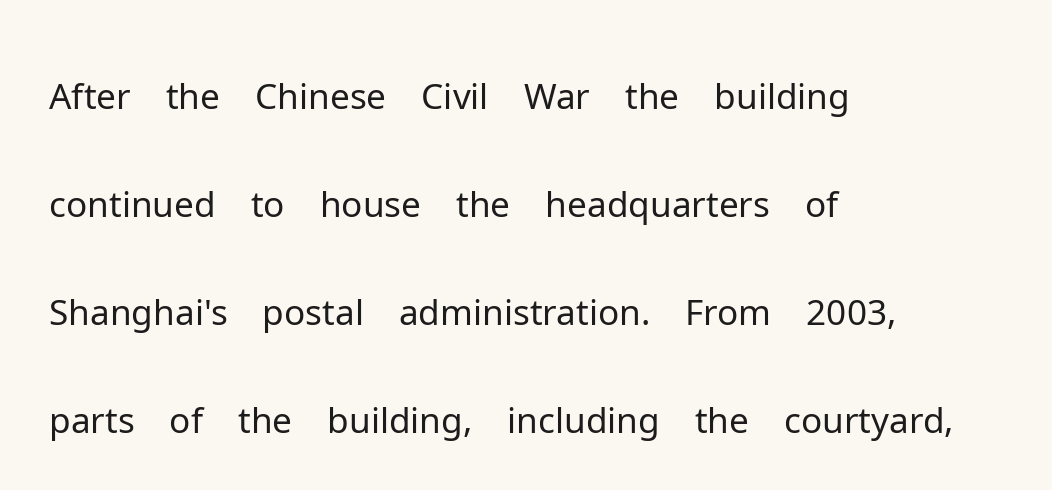
{"serif": "no", "italic": "no", "bold": "no", "weight": "light", "width": "normal", "stroke_contrast": "low", "x_height": "medium", "monospaced": "no", "underline": "no", "align": "left", "line_spacing": "normal", "line_spacing_ratio": 1.5, "letter_spacing": "normal", "letter_spacing_em": 0.0, "glyph_px": 72}
